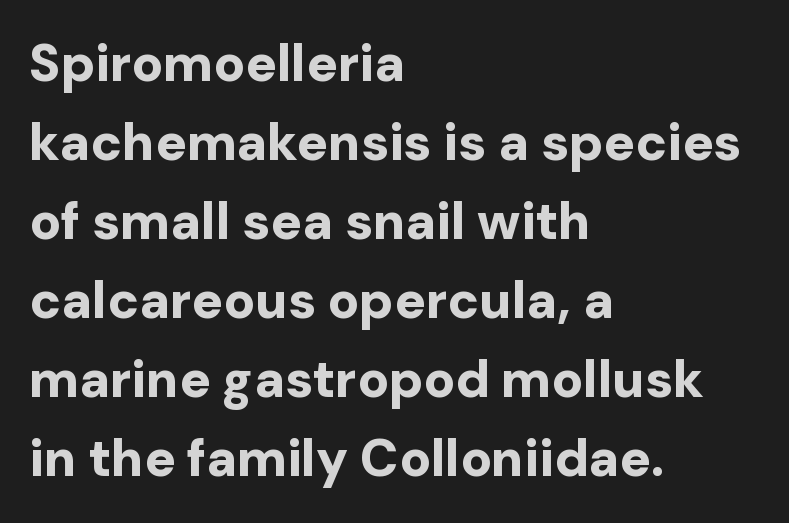
The image shows 52 px bold sans-serif type, upright; set left-aligned, normal line spacing (1.52x), normal letter spacing, not underlined; low stroke contrast and a medium x-height.
